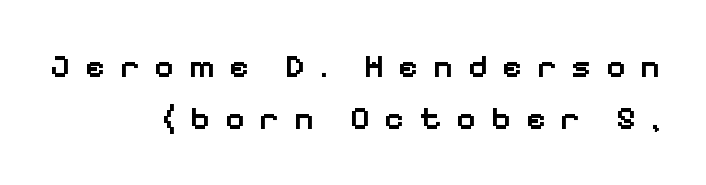
{"serif": "no", "italic": "no", "bold": "semi", "weight": "semibold", "width": "normal", "stroke_contrast": "low", "x_height": "medium", "monospaced": "no", "underline": "no", "align": "right", "line_spacing": "normal", "line_spacing_ratio": 1.57, "letter_spacing": "wide", "letter_spacing_em": 0.45, "glyph_px": 33}
